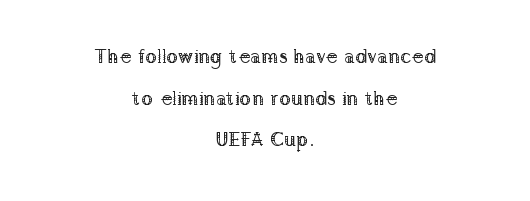
The image shows 20 px text type, upright; set centered, loose line spacing (2.08x), normal letter spacing, not underlined.
